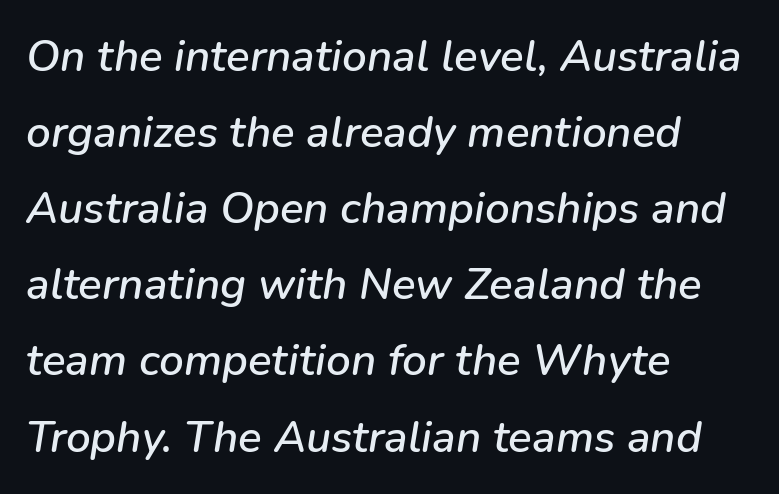
Q: Is the text italic (slanted)? A: Yes, it leans right by about 9 degrees.
Q: Is the text underlined? A: No.
Q: How is the paragraph aligned? A: Left-aligned.
Q: Is the spacing between letters normal or unusually wide? A: Normal.
Q: Width (condensed, normal, or wide)? A: Normal.
Q: Stroke contrast? A: Low.
Q: x-height? A: Medium.
Q: Monospaced? A: No.
